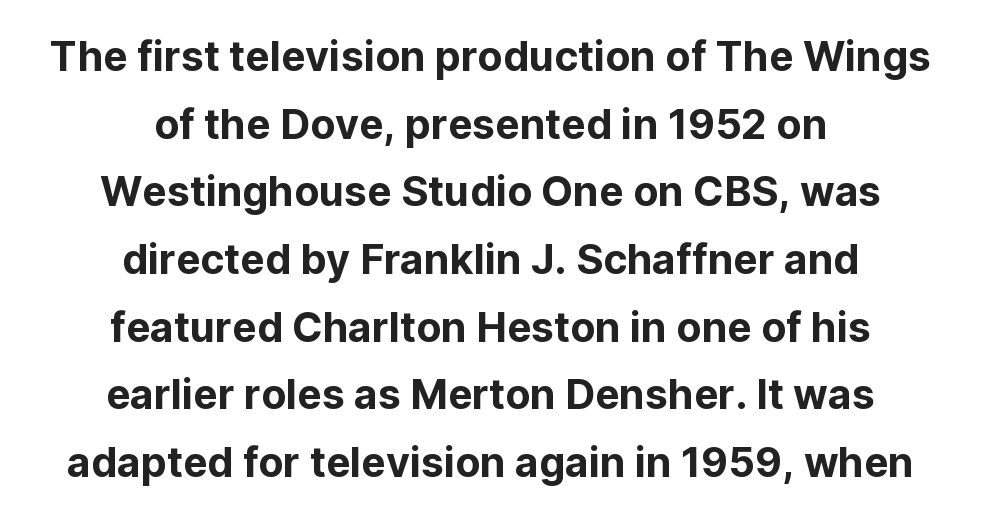
Q: Is the text italic (slanted)? A: No, it is upright.
Q: Is the typeface a serif or a sans-serif typeface? A: Sans-serif.
Q: Is the text underlined? A: No.
Q: How is the paragraph aligned? A: Centered.
Q: Is the spacing between letters normal or unusually wide? A: Normal.
Q: Is the spacing between lines tight, normal or loose? A: Normal.
Q: Width (condensed, normal, or wide)? A: Normal.
Q: Stroke contrast? A: Low.
Q: x-height? A: Medium.
Q: Monospaced? A: No.
